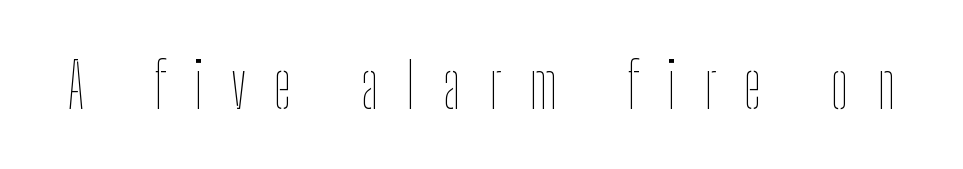
The image shows 63 px thin, condensed type, upright; set unusually wide letter spacing (+0.45 em), not underlined; low stroke contrast and a medium x-height.
